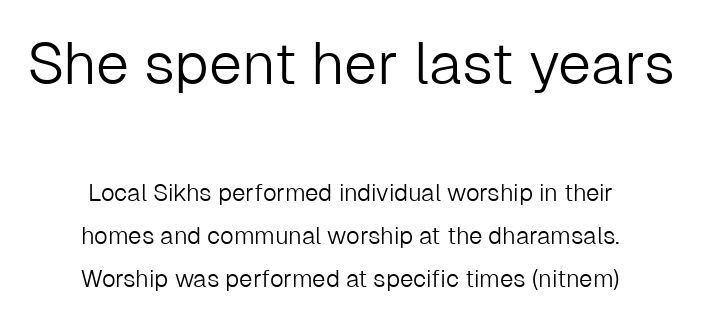
{"serif": "no", "italic": "no", "bold": "no", "weight": "light", "width": "normal", "stroke_contrast": "low", "x_height": "medium", "monospaced": "no", "underline": "no", "align": "center", "line_spacing_ratio": 1.78, "letter_spacing": "normal", "letter_spacing_em": 0.0, "larger_block": "first", "size_ratio": 2.46, "glyph_px": 59}
